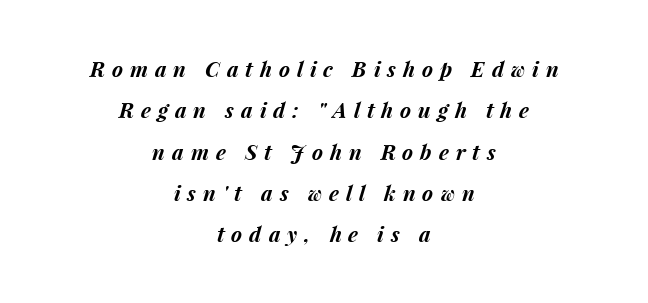
Q: Is the text bold? A: Yes.
Q: Is the text italic (slanted)? A: Yes, it leans right by about 15 degrees.
Q: Is the text underlined? A: No.
Q: How is the paragraph aligned? A: Centered.
Q: Is the spacing between letters normal or unusually wide? A: Unusually wide.
Q: Is the spacing between lines tight, normal or loose? A: Loose.
